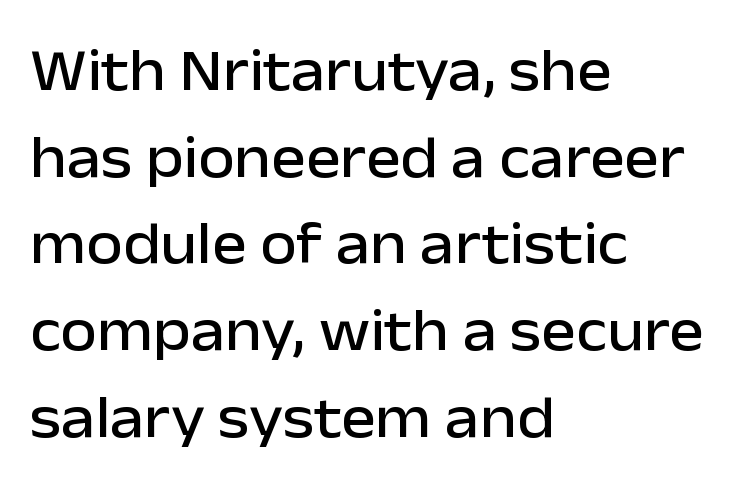
The image shows 59 px sans-serif type, upright; set left-aligned, normal line spacing (1.47x), normal letter spacing, not underlined; low stroke contrast and a medium x-height.
